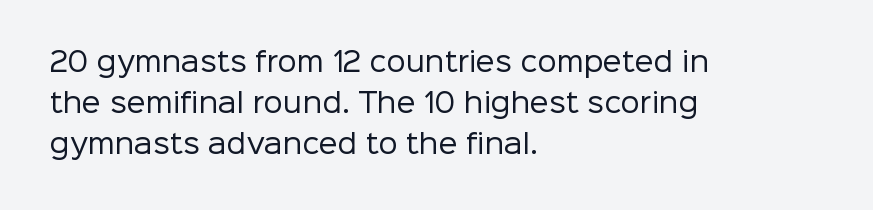
The passage shown stacks its lines at a standard gap. Plain, unruled lines of type. Summary of weight: not heavy and not bold. The rendering keeps characters at their native spacing. Notice how the stems are strictly vertical — no italics here.
